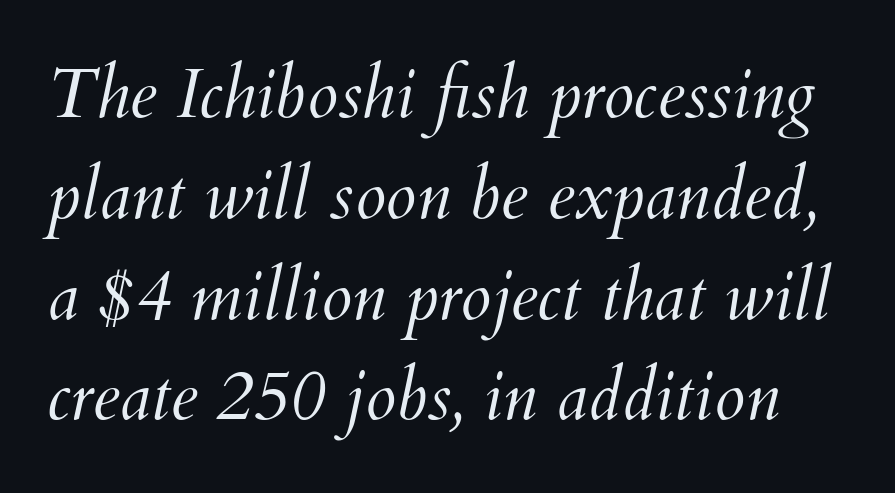
Quick note: underline off. The line-height multiplier appears to be the usual default. Heft: none added — not bold. If you drew a line through each stem, it would be angled. The letters advance in unequal steps, a hallmark of proportional type. Caption: standard tracking, unaltered.
